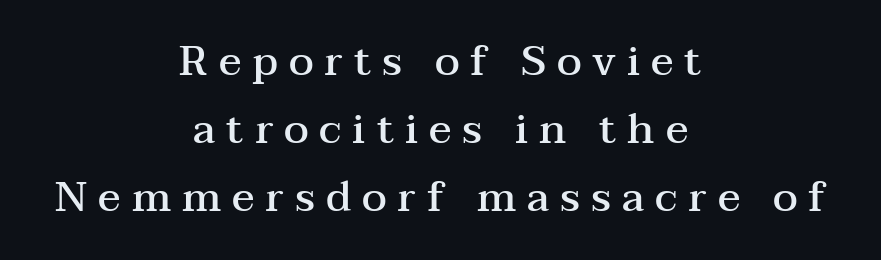
Observe the wide spacing: letters keep a clear distance from each other. Its strokes are somewhat broadened, the hallmark of semibold type. Each row of text sits above clean, open space. This rendering employs a face with finishing strokes, i.e., a serif.
